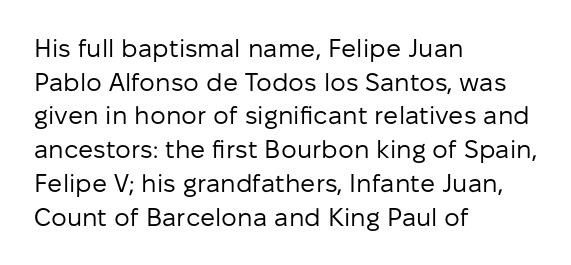
{"italic": "no", "bold": "no", "underline": "no", "align": "left", "line_spacing": "normal", "line_spacing_ratio": 1.35, "letter_spacing": "normal", "letter_spacing_em": 0.0, "glyph_px": 25}
